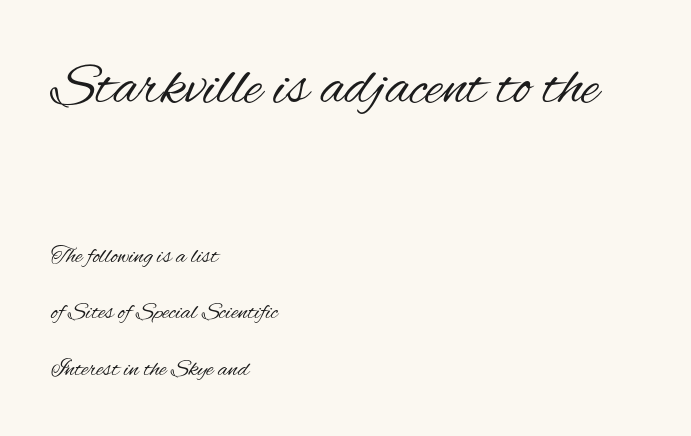
The image shows 60 px regular-weight, condensed sans-serif type; set left-aligned, loose line spacing (2.36x), normal letter spacing, not underlined; the first (top) block is 2.5x larger; medium stroke contrast and a small x-height.
